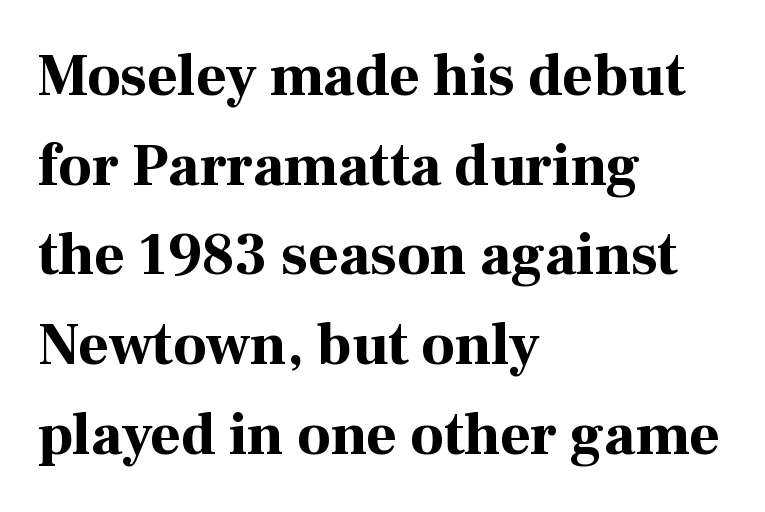
{"serif": "yes", "italic": "no", "bold": "yes", "weight": "bold", "width": "normal", "stroke_contrast": "high", "x_height": "medium", "monospaced": "no", "underline": "no", "align": "left", "line_spacing": "normal", "line_spacing_ratio": 1.52, "letter_spacing": "normal", "letter_spacing_em": 0.0, "glyph_px": 59}
